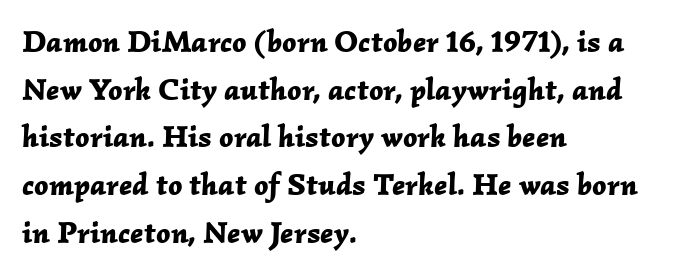
The whole block is typeset with a tilt. No word sits above an underline. The lines are quadded left. As a designer I'd log this as weight 700, bold. How are the letters spaced? Ordinarily, with no added tracking. Each letter keeps its own natural width here, so spacing adapts to shape.
